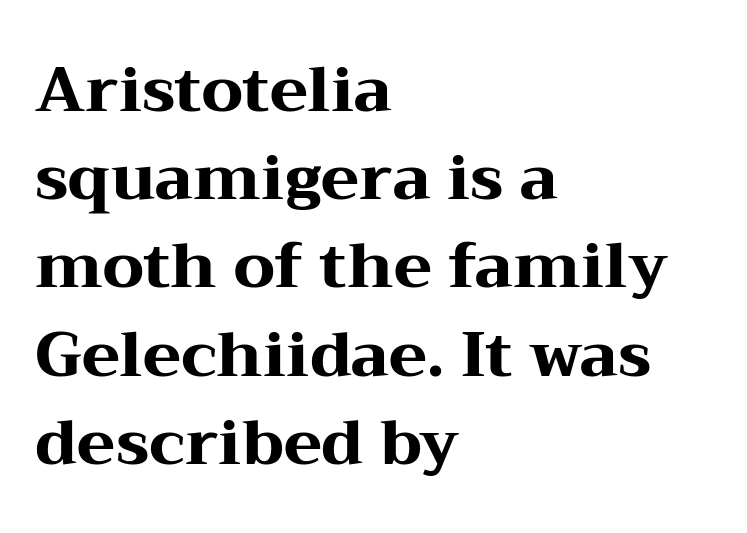
Q: Is the text bold? A: Yes.
Q: Is the text italic (slanted)? A: No, it is upright.
Q: Is the typeface a serif or a sans-serif typeface? A: Serif.
Q: Is the text underlined? A: No.
Q: How is the paragraph aligned? A: Left-aligned.
Q: Is the spacing between letters normal or unusually wide? A: Normal.
Q: Is the spacing between lines tight, normal or loose? A: Normal.
Q: Width (condensed, normal, or wide)? A: Wide.
Q: Stroke contrast? A: Medium.
Q: x-height? A: Medium.
Q: Monospaced? A: No.
